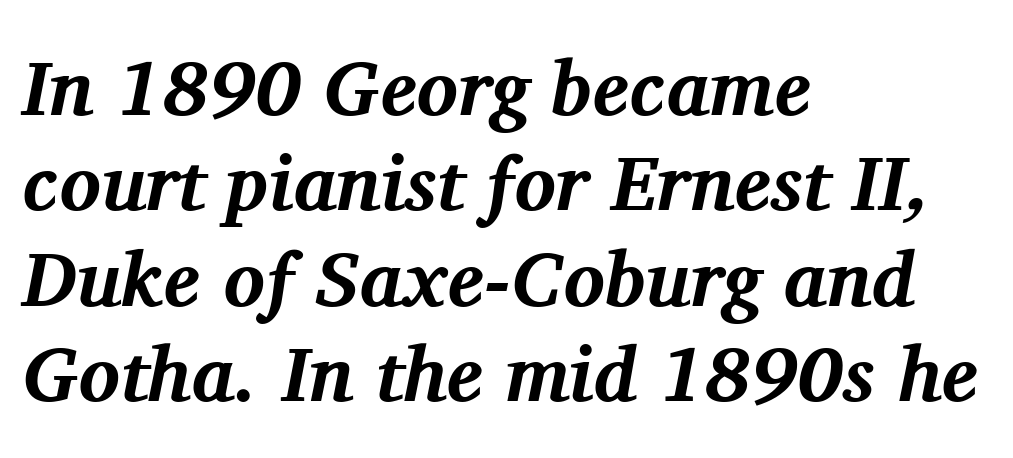
Q: Is the text bold? A: Yes.
Q: Is the text italic (slanted)? A: Yes, it leans right by about 11 degrees.
Q: Is the typeface a serif or a sans-serif typeface? A: Serif.
Q: Is the text underlined? A: No.
Q: How is the paragraph aligned? A: Left-aligned.
Q: Is the spacing between letters normal or unusually wide? A: Normal.
Q: Width (condensed, normal, or wide)? A: Normal.
Q: Stroke contrast? A: Medium.
Q: x-height? A: Medium.
Q: Monospaced? A: No.
